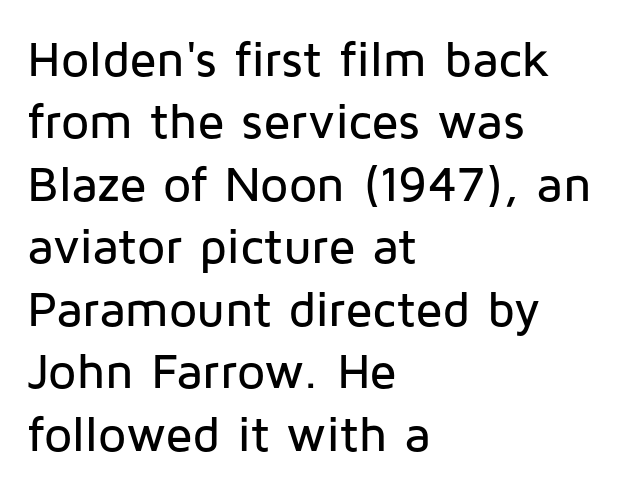
Q: Is the text italic (slanted)? A: No, it is upright.
Q: Is the typeface a serif or a sans-serif typeface? A: Sans-serif.
Q: Is the text underlined? A: No.
Q: How is the paragraph aligned? A: Left-aligned.
Q: Is the spacing between letters normal or unusually wide? A: Normal.
Q: Is the spacing between lines tight, normal or loose? A: Normal.
Q: Width (condensed, normal, or wide)? A: Normal.
Q: Stroke contrast? A: Low.
Q: x-height? A: Medium.
Q: Monospaced? A: No.
